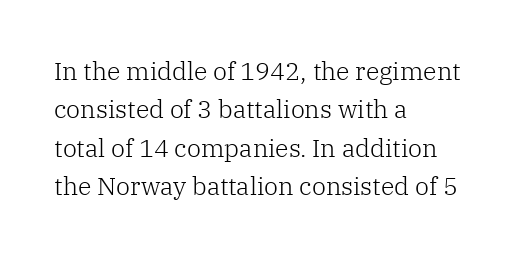
This sample uses an upright cut, with every glyph sitting square on the baseline. The string is rendered with underlining switched off. Tracking value appears to be zero — textbook default spacing. The lines in this sample share a left origin and differ only in where they stop. Vertical spacing — default.
